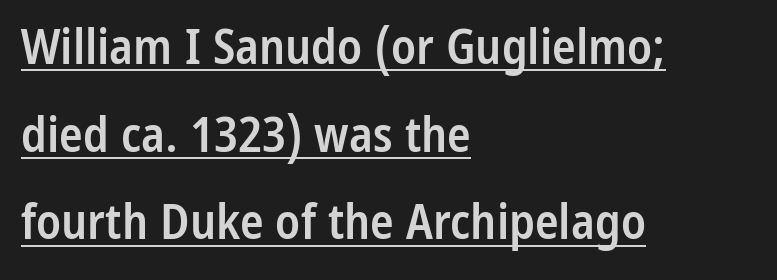
The image shows 49 px semibold, condensed sans-serif type, upright; set left-aligned, line spacing 1.79x, normal letter spacing, underlined; low stroke contrast and a medium x-height.
